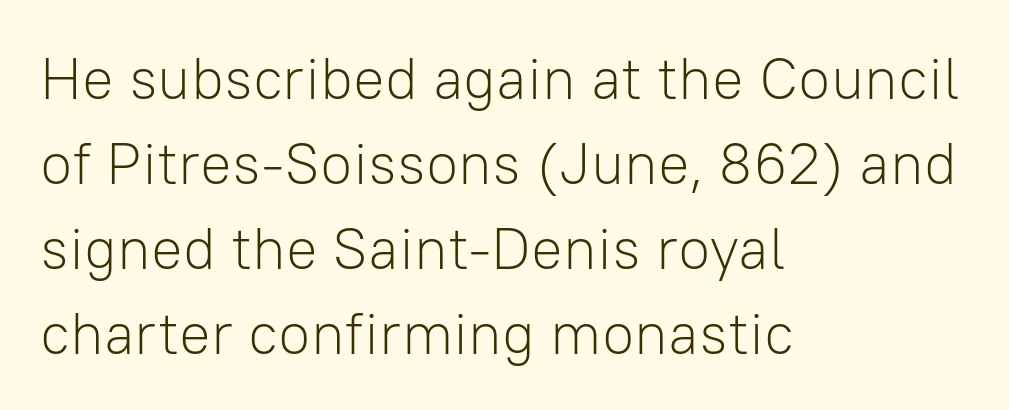
Tracking here is standard; glyphs follow each other at the usual distance. The lettering stays uniformly vertical, giving the passage a roman look. The face used here is a sans, in the tradition of grotesques and geometrics. These lines stack with their left ends in a neat column. Vertically, the passage feels balanced, rows spaced as you'd expect.
